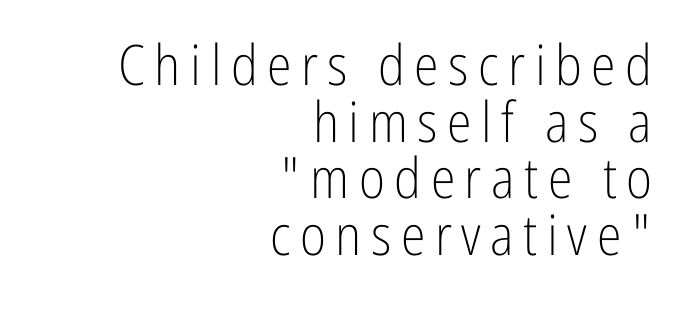
{"serif": "no", "italic": "no", "bold": "no", "weight": "light", "width": "condensed", "stroke_contrast": "low", "x_height": "medium", "monospaced": "no", "underline": "no", "align": "right", "line_spacing": "tight", "line_spacing_ratio": 1.01, "glyph_px": 56}
